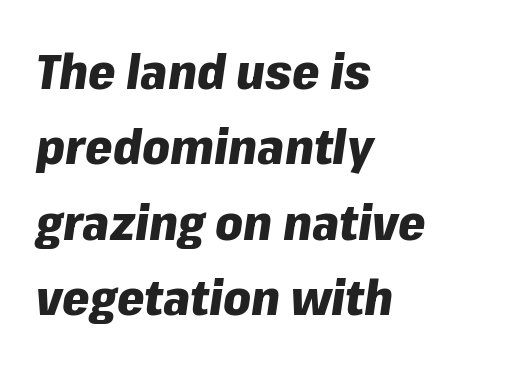
The image shows 49 px heavy type, italic (leaning right); set left-aligned, normal line spacing (1.54x), normal letter spacing, not underlined; low stroke contrast and a medium x-height.
